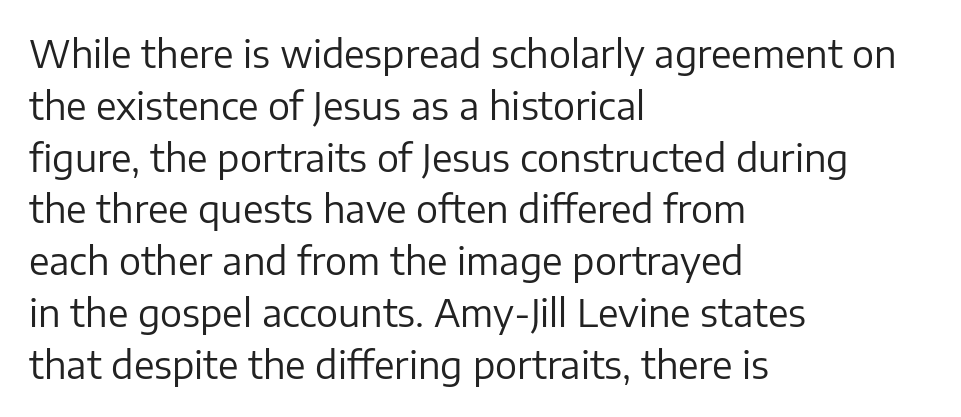
Q: Is the text bold? A: No.
Q: Is the text italic (slanted)? A: No, it is upright.
Q: Is the typeface a serif or a sans-serif typeface? A: Sans-serif.
Q: Is the text underlined? A: No.
Q: How is the paragraph aligned? A: Left-aligned.
Q: Is the spacing between letters normal or unusually wide? A: Normal.
Q: Is the spacing between lines tight, normal or loose? A: Normal.
Q: Width (condensed, normal, or wide)? A: Normal.
Q: Stroke contrast? A: Low.
Q: x-height? A: Medium.
Q: Monospaced? A: No.
